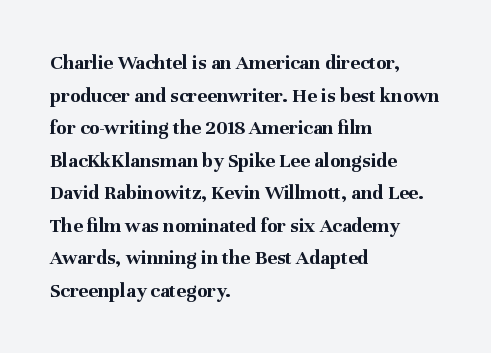
Q: Is the text bold? A: Yes.
Q: Is the text italic (slanted)? A: No, it is upright.
Q: Is the text underlined? A: No.
Q: How is the paragraph aligned? A: Left-aligned.
Q: Is the spacing between letters normal or unusually wide? A: Normal.
Q: Is the spacing between lines tight, normal or loose? A: Normal.
